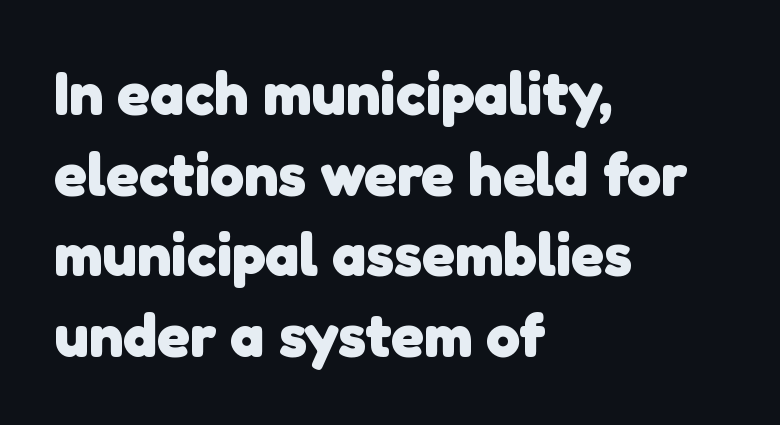
Q: Is the text bold? A: Yes.
Q: Is the typeface a serif or a sans-serif typeface? A: Sans-serif.
Q: Is the text underlined? A: No.
Q: How is the paragraph aligned? A: Left-aligned.
Q: Is the spacing between letters normal or unusually wide? A: Normal.
Q: Is the spacing between lines tight, normal or loose? A: Normal.
Q: Width (condensed, normal, or wide)? A: Normal.
Q: Stroke contrast? A: Low.
Q: x-height? A: Medium.
Q: Monospaced? A: No.
